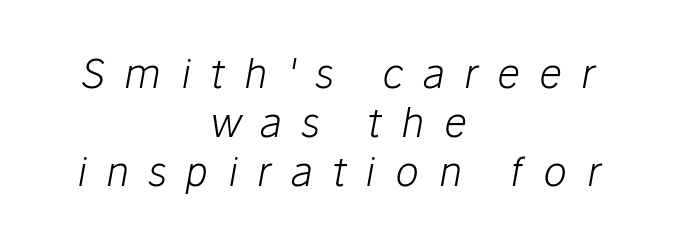
{"italic": "yes", "lean": "right", "slant_degrees": 10, "bold": "no", "weight": "light", "width": "normal", "stroke_contrast": "low", "x_height": "medium", "monospaced": "no", "underline": "no", "align": "center", "line_spacing_ratio": 1.22, "letter_spacing": "wide", "letter_spacing_em": 0.48, "glyph_px": 40}
